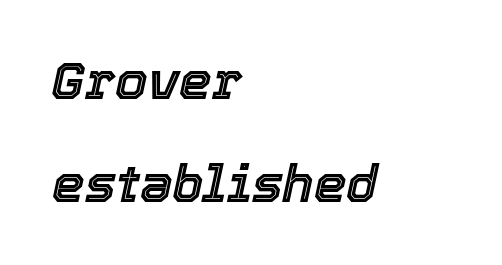
The image shows 52 px text type, italic (leaning right); set left-aligned, loose line spacing (1.98x), normal letter spacing, not underlined; a medium x-height.
